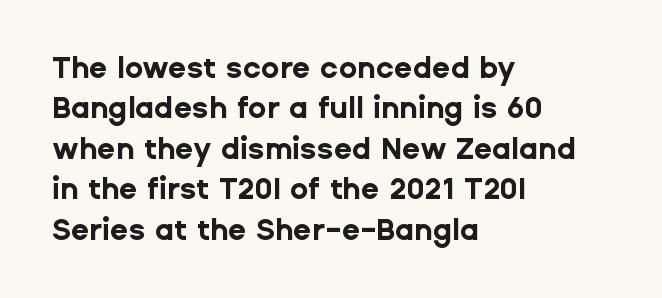
{"serif": "no", "italic": "no", "bold": "yes", "weight": "bold", "width": "normal", "stroke_contrast": "low", "x_height": "medium", "monospaced": "no", "underline": "no", "align": "left", "line_spacing": "normal", "line_spacing_ratio": 1.35, "letter_spacing": "normal", "letter_spacing_em": 0.0, "glyph_px": 30}
